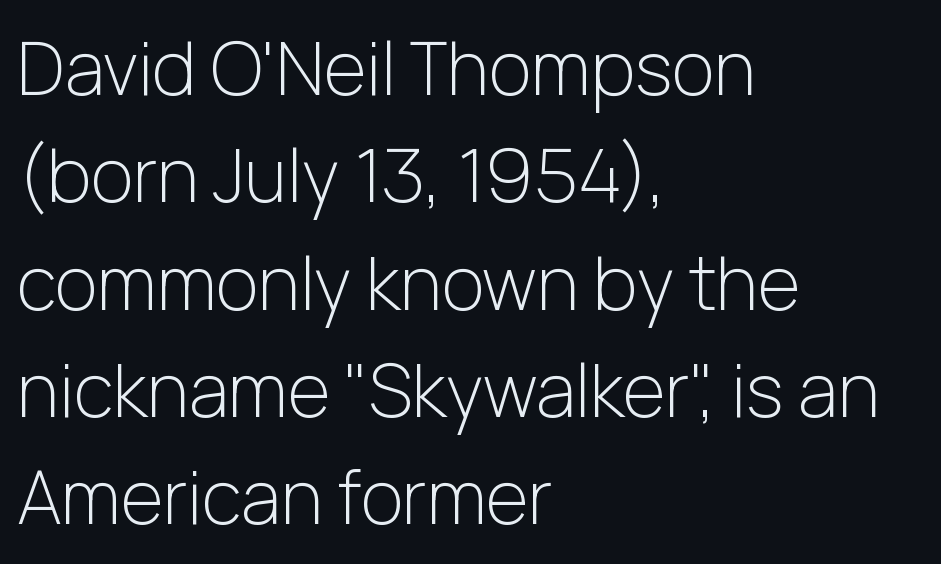
The image shows 73 px light sans-serif type, upright; set left-aligned, normal line spacing (1.47x), normal letter spacing, not underlined; low stroke contrast and a medium x-height.
